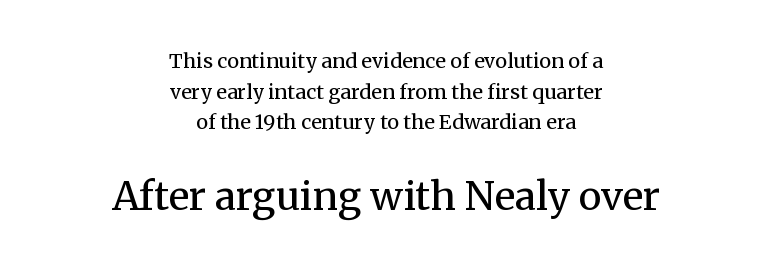
Q: Is the text bold? A: No.
Q: Is the text italic (slanted)? A: No, it is upright.
Q: Is the typeface a serif or a sans-serif typeface? A: Serif.
Q: Is the text underlined? A: No.
Q: How is the paragraph aligned? A: Centered.
Q: Is the spacing between letters normal or unusually wide? A: Normal.
Q: Is the spacing between lines tight, normal or loose? A: Normal.
Q: Which block of text is set in a larger size, the first (top) or the second (bottom)? A: The second (bottom) one.
Q: Width (condensed, normal, or wide)? A: Normal.
Q: Stroke contrast? A: Medium.
Q: x-height? A: Medium.
Q: Monospaced? A: No.
